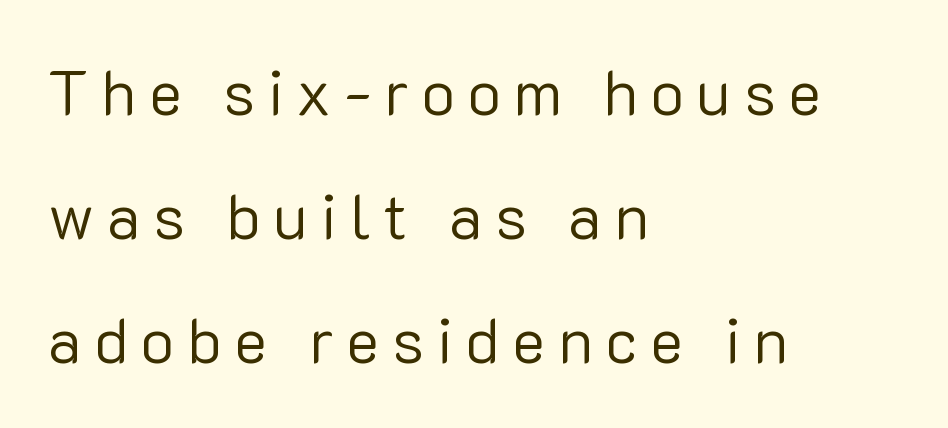
Q: Is the text bold? A: No.
Q: Is the text italic (slanted)? A: No, it is upright.
Q: Is the typeface a serif or a sans-serif typeface? A: Sans-serif.
Q: Is the text underlined? A: No.
Q: How is the paragraph aligned? A: Left-aligned.
Q: Is the spacing between letters normal or unusually wide? A: Unusually wide.
Q: Is the spacing between lines tight, normal or loose? A: Loose.
Q: Width (condensed, normal, or wide)? A: Normal.
Q: Stroke contrast? A: Low.
Q: x-height? A: Medium.
Q: Monospaced? A: No.
